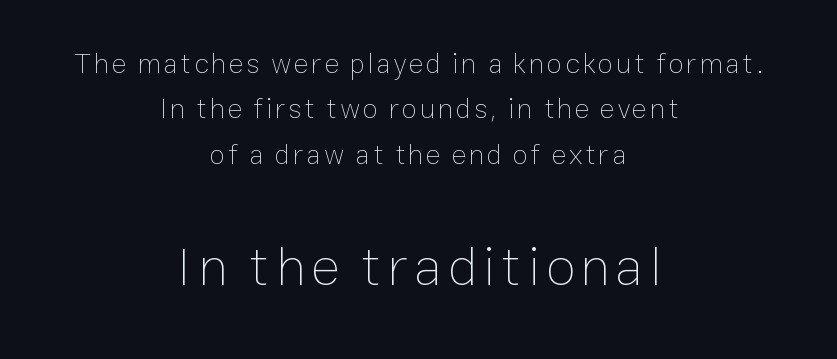
The image shows 55 px thin type, upright; set centered, normal line spacing (1.62x), not underlined; the second (bottom) block is 1.96x larger; low stroke contrast and a medium x-height.
